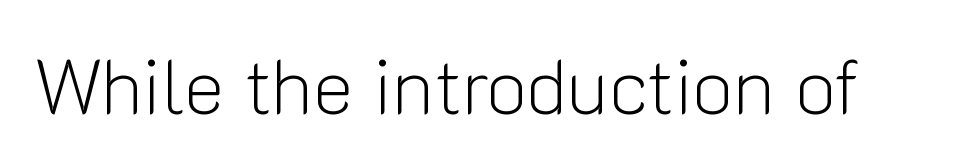
The image shows 77 px light sans-serif type, upright; set normal letter spacing, not underlined; low stroke contrast and a medium x-height.
